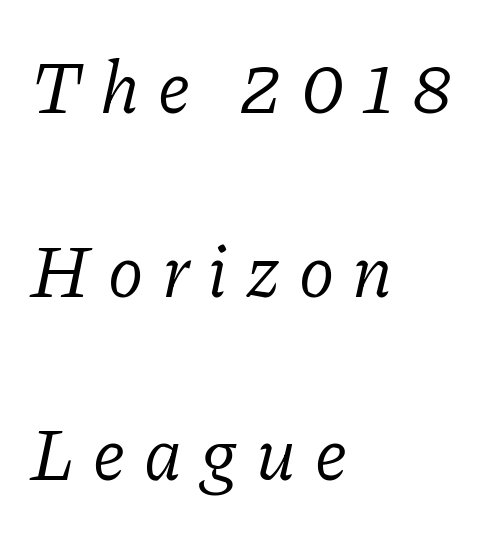
Q: Is the text bold? A: No.
Q: Is the text italic (slanted)? A: Yes, it leans right by about 11 degrees.
Q: Is the typeface a serif or a sans-serif typeface? A: Serif.
Q: Is the text underlined? A: No.
Q: How is the paragraph aligned? A: Left-aligned.
Q: Is the spacing between letters normal or unusually wide? A: Unusually wide.
Q: Is the spacing between lines tight, normal or loose? A: Loose.
Q: Width (condensed, normal, or wide)? A: Normal.
Q: Stroke contrast? A: Low.
Q: x-height? A: Medium.
Q: Monospaced? A: No.
